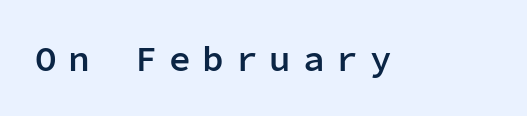
Q: Is the text bold? A: Semi-bold.
Q: Is the text italic (slanted)? A: No, it is upright.
Q: Is the typeface a serif or a sans-serif typeface? A: Sans-serif.
Q: Is the text underlined? A: No.
Q: Is the spacing between letters normal or unusually wide? A: Unusually wide.
Q: Width (condensed, normal, or wide)? A: Normal.
Q: Stroke contrast? A: Low.
Q: x-height? A: Medium.
Q: Monospaced? A: Yes.
